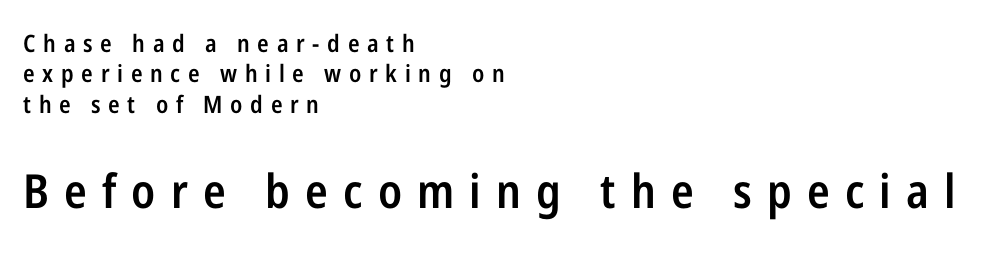
{"serif": "no", "italic": "no", "bold": "semi", "weight": "semibold", "width": "condensed", "stroke_contrast": "low", "x_height": "medium", "monospaced": "no", "underline": "no", "align": "left", "line_spacing": "normal", "line_spacing_ratio": 1.27, "letter_spacing": "wide", "letter_spacing_em": 0.32, "larger_block": "second", "size_ratio": 1.96, "glyph_px": 47}
